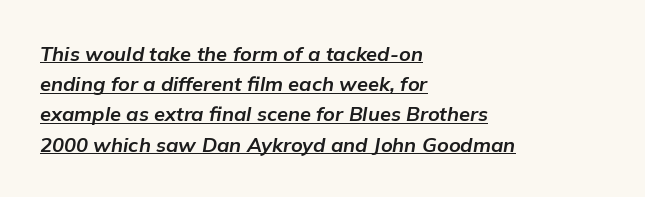
These lines sit exactly where default settings would place them. Characters are canted at an angle relative to the baseline's perpendicular. I'd describe the lettering as bold — thick and assertive. The line texture is even and compact thanks to regular tracking. Compared with undecorated copy, this sample adds a rule below the words. The paragraph shown leans on its left margin.
